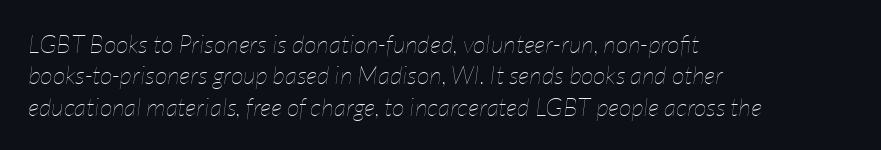
{"italic": "yes", "lean": "right", "slant_degrees": 7, "bold": "no", "underline": "no", "align": "left", "line_spacing": "normal", "line_spacing_ratio": 1.26, "letter_spacing": "normal", "letter_spacing_em": 0.0, "glyph_px": 25}
